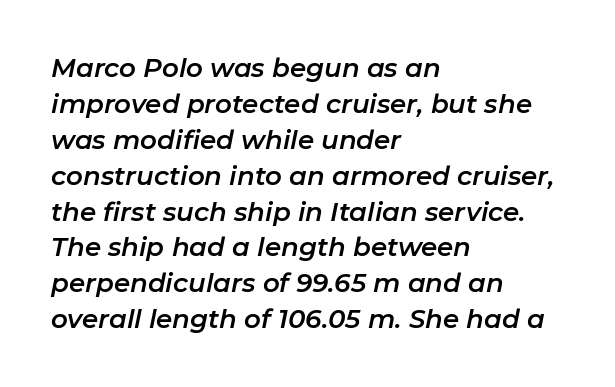
The image shows 26 px text type, italic (leaning right); set left-aligned, normal line spacing (1.38x), normal letter spacing, not underlined.
